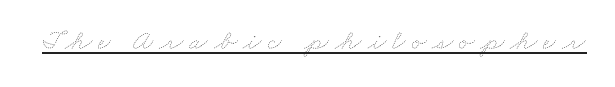
The image shows 28 px thin, wide type; set unusually wide letter spacing (+0.2 em), underlined; low stroke contrast and a small x-height.
